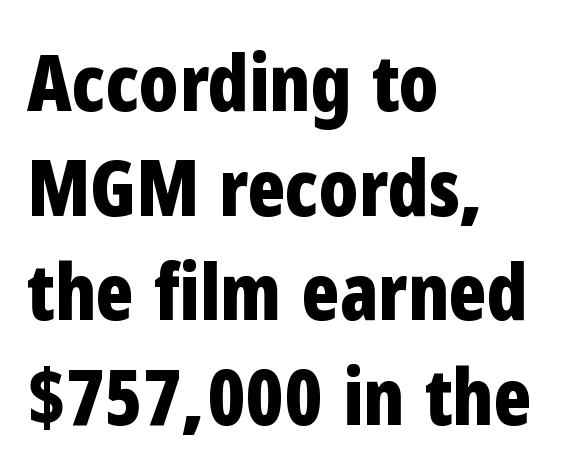
{"serif": "no", "italic": "no", "bold": "yes", "weight": "bold", "width": "condensed", "stroke_contrast": "low", "x_height": "medium", "monospaced": "no", "underline": "no", "align": "left", "line_spacing": "normal", "line_spacing_ratio": 1.34, "letter_spacing": "normal", "letter_spacing_em": 0.0, "glyph_px": 78}
